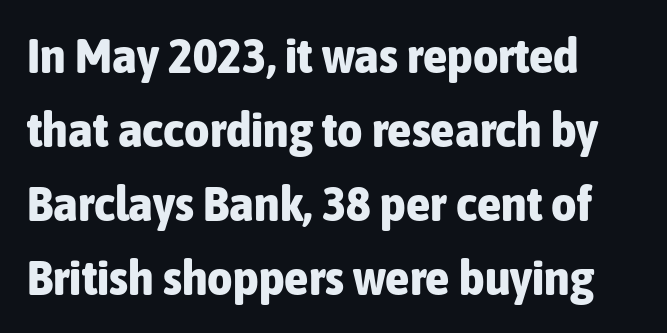
Successive baselines arrive at the customary interval. Proportional: the letters do not fall into vertical columns. Type without underlining. Alignment: flush left.
